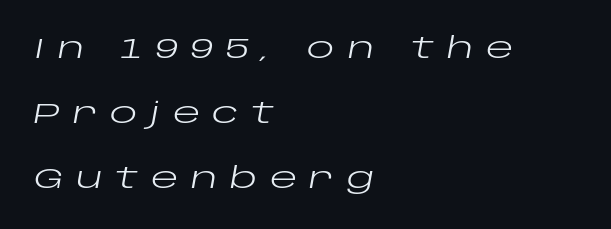
{"italic": "yes", "lean": "right", "slant_degrees": 10, "bold": "no", "weight": "regular", "width": "wide", "stroke_contrast": "low", "x_height": "large", "monospaced": "no", "underline": "no", "align": "left", "line_spacing": "loose", "line_spacing_ratio": 2.24, "letter_spacing": "wide", "letter_spacing_em": 0.42, "glyph_px": 29}
